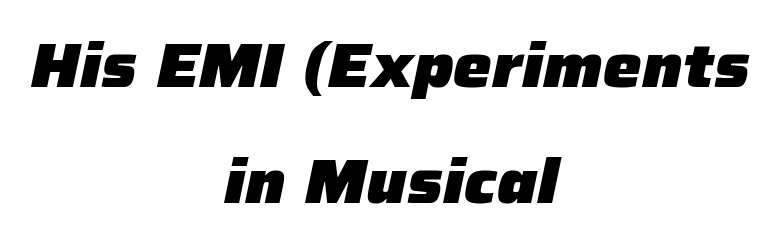
The passage shown is not underscored anywhere. Characters are canted at an angle relative to the baseline's perpendicular. Plenty of ink on the page — the face is bold. Does the leading feel generous? Absolutely, it's lavish. Varying glyph widths throughout — classic text-font behaviour.
